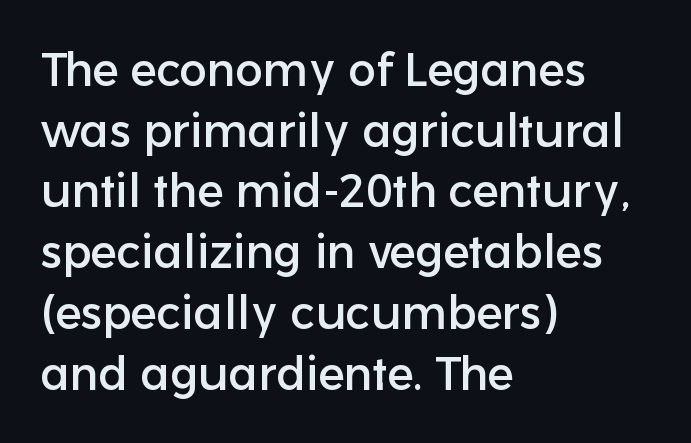
Q: Is the text italic (slanted)? A: No, it is upright.
Q: Is the typeface a serif or a sans-serif typeface? A: Sans-serif.
Q: Is the text underlined? A: No.
Q: How is the paragraph aligned? A: Left-aligned.
Q: Is the spacing between letters normal or unusually wide? A: Normal.
Q: Is the spacing between lines tight, normal or loose? A: Normal.
Q: Width (condensed, normal, or wide)? A: Normal.
Q: Stroke contrast? A: Low.
Q: x-height? A: Medium.
Q: Monospaced? A: No.
